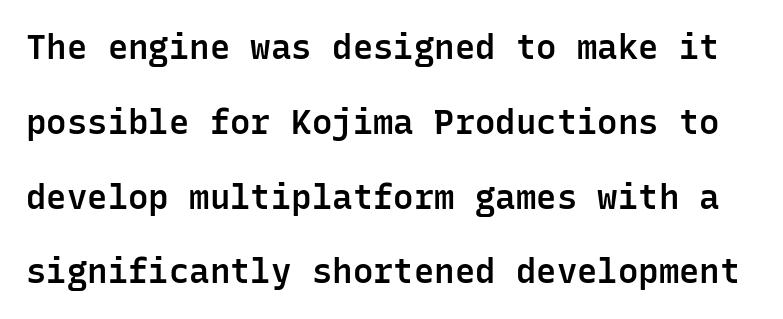
Q: Is the text bold? A: Semi-bold.
Q: Is the text italic (slanted)? A: No, it is upright.
Q: Is the typeface a serif or a sans-serif typeface? A: Sans-serif.
Q: Is the text underlined? A: No.
Q: Is the spacing between letters normal or unusually wide? A: Normal.
Q: Is the spacing between lines tight, normal or loose? A: Loose.
Q: Width (condensed, normal, or wide)? A: Normal.
Q: Stroke contrast? A: Low.
Q: x-height? A: Medium.
Q: Monospaced? A: Yes.
